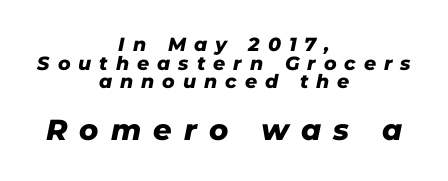
Q: Is the text bold? A: Yes.
Q: Is the text italic (slanted)? A: Yes, it leans right by about 11 degrees.
Q: Is the text underlined? A: No.
Q: How is the paragraph aligned? A: Centered.
Q: Is the spacing between letters normal or unusually wide? A: Unusually wide.
Q: Is the spacing between lines tight, normal or loose? A: Tight.
Q: Which block of text is set in a larger size, the first (top) or the second (bottom)? A: The second (bottom) one.
Q: Width (condensed, normal, or wide)? A: Normal.
Q: Stroke contrast? A: Low.
Q: x-height? A: Medium.
Q: Monospaced? A: No.
